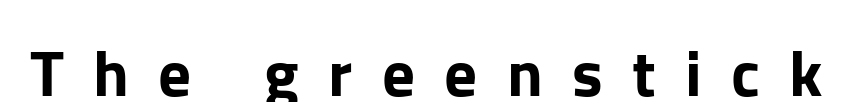
This is sans-serif lettering, the kind often seen on screens and signage. The space directly below the letters is spotless. The typography opts for an upright posture over an oblique one. Proportional: the letters do not fall into vertical columns. The letterforms stand isolated, each surrounded by extra space.
